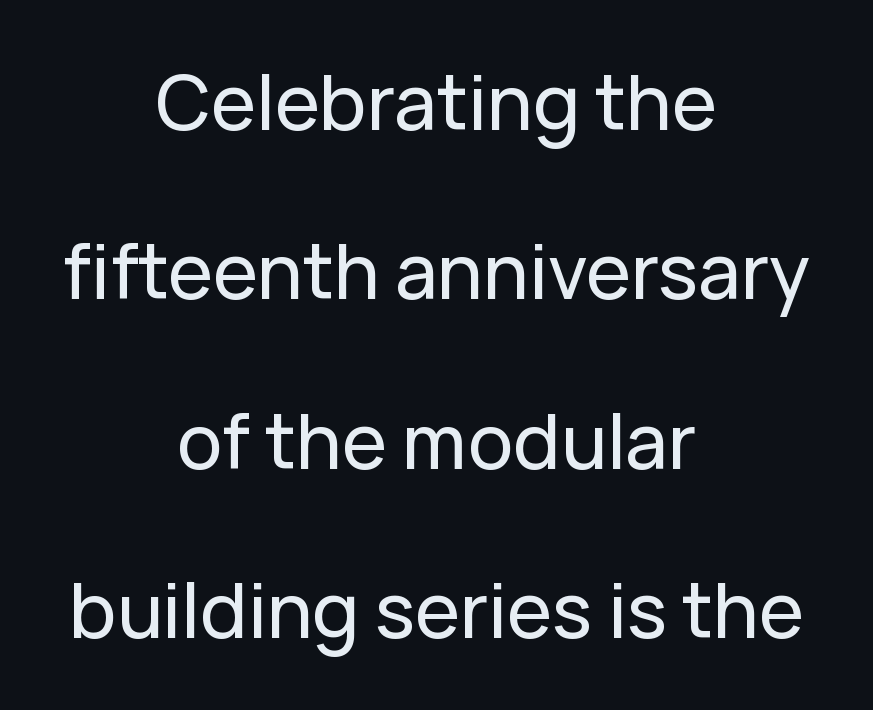
The image shows 76 px sans-serif type, upright; set centered, loose line spacing (2.23x), normal letter spacing, not underlined; low stroke contrast and a medium x-height.
